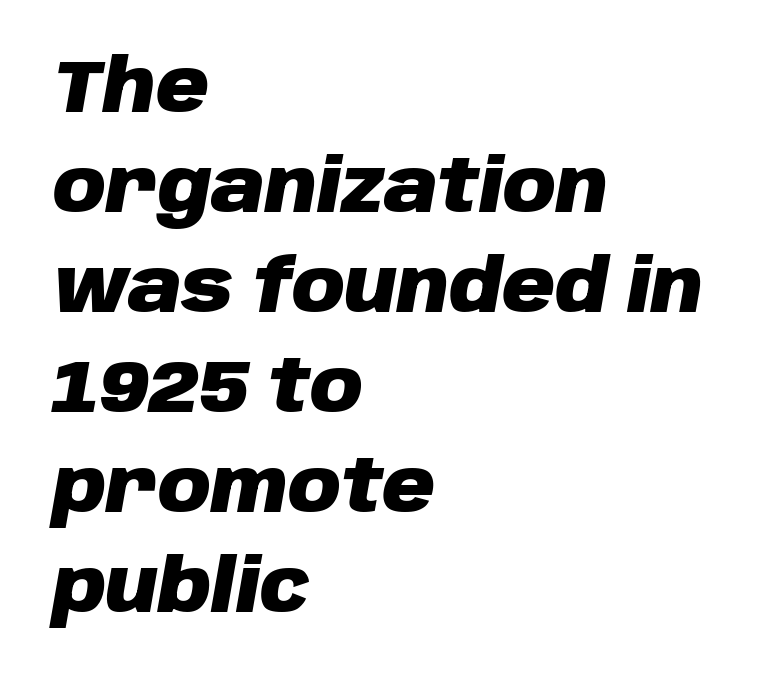
The image shows 73 px heavy type, italic (leaning right); set left-aligned, normal line spacing (1.37x), normal letter spacing, not underlined; low stroke contrast and a large x-height.
